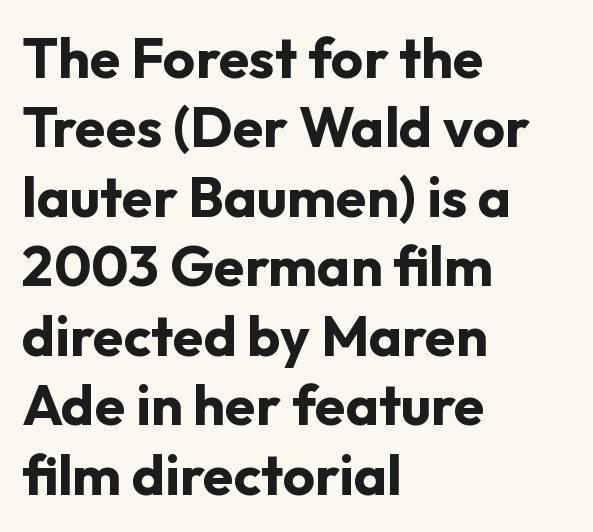
Character widths vary here, with narrow letters taking less room than wide ones. This rendering leaves character spacing at its baseline value. The lines in this sample share a left origin and differ only in where they stop. A typesetter would label this face a sans. A typesetter would mark this as roman, not italic.
